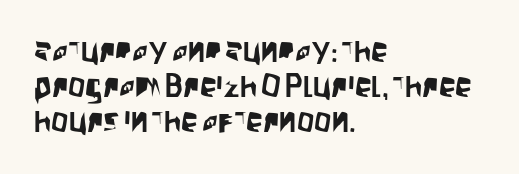
Q: Is the text italic (slanted)? A: No, it is upright.
Q: Is the typeface a serif or a sans-serif typeface? A: Sans-serif.
Q: Is the text underlined? A: No.
Q: How is the paragraph aligned? A: Left-aligned.
Q: Is the spacing between letters normal or unusually wide? A: Normal.
Q: Is the spacing between lines tight, normal or loose? A: Tight.
Q: Width (condensed, normal, or wide)? A: Condensed.
Q: Stroke contrast? A: Low.
Q: x-height? A: Large.
Q: Monospaced? A: No.
